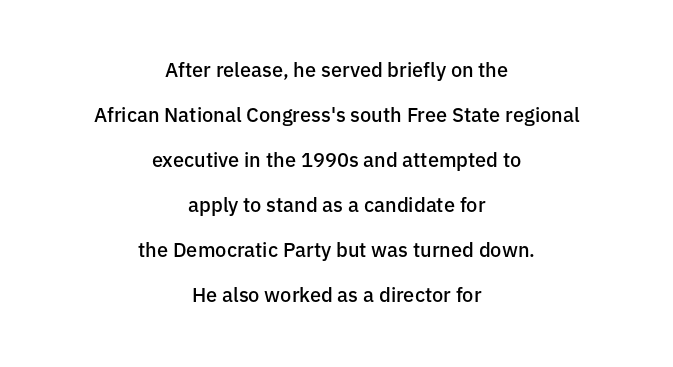
This is the in-between weight designers call semibold or demi. Does extra space separate the letters? No, they use regular spacing. A clean baseline with only descenders dipping below it. Horizontal alignment here is central, giving a formal, balanced look. The designer dialed line spacing up above the default. In terms of posture, this sample is upright.
